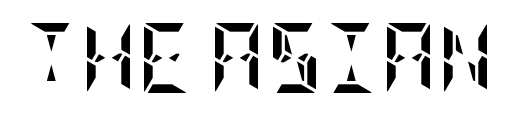
{"italic": "no", "bold": "yes", "weight": "semibold", "width": "condensed", "stroke_contrast": "low", "x_height": "large", "underline": "no", "letter_spacing": "normal", "letter_spacing_em": 0.0, "glyph_px": 70}
